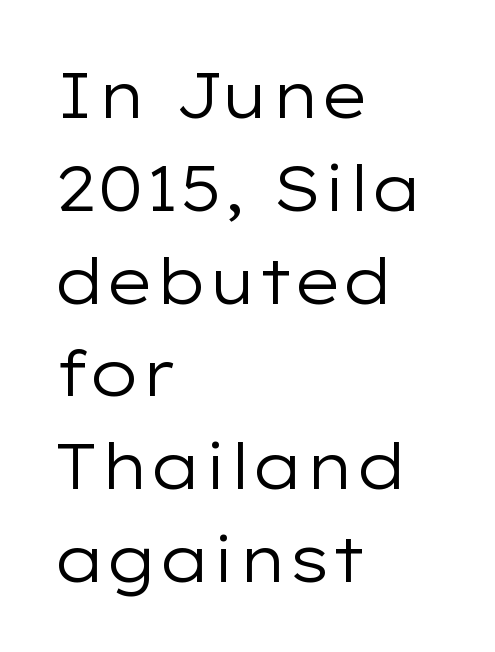
The image shows 64 px regular-weight, wide sans-serif type, upright; set left-aligned, normal line spacing (1.45x), normal letter spacing, not underlined; low stroke contrast and a medium x-height.
